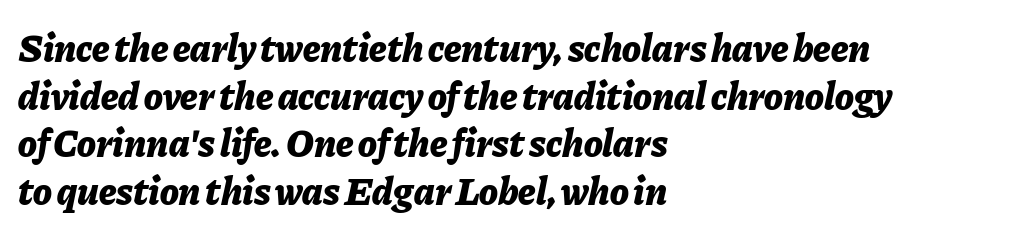
The image shows 39 px bold type, italic (leaning right); set left-aligned, line spacing 1.22x, normal letter spacing, not underlined; low stroke contrast and a medium x-height.
